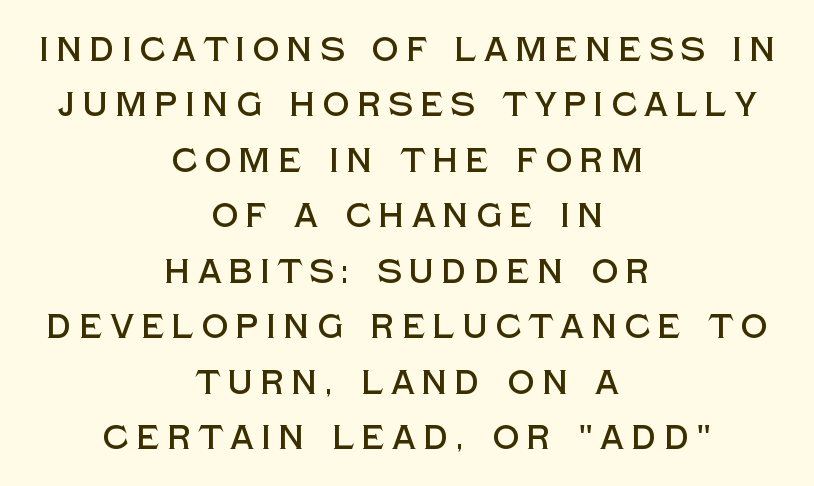
Q: Is the text italic (slanted)? A: No, it is upright.
Q: Is the typeface a serif or a sans-serif typeface? A: Sans-serif.
Q: Is the text underlined? A: No.
Q: How is the paragraph aligned? A: Centered.
Q: Is the spacing between letters normal or unusually wide? A: Unusually wide.
Q: Is the spacing between lines tight, normal or loose? A: Normal.
Q: Width (condensed, normal, or wide)? A: Normal.
Q: x-height? A: Large.
Q: Monospaced? A: No.
